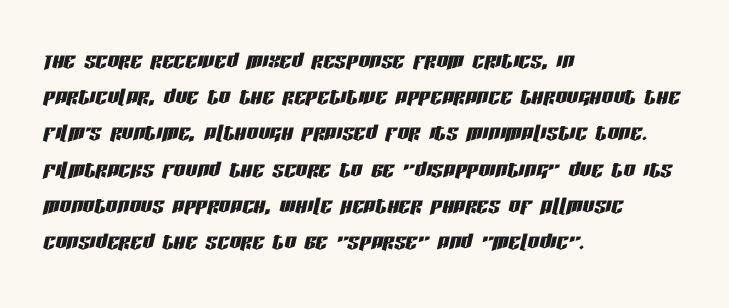
Where is the straight margin? On the left. Regular leading. It's the slanting kind of type. The specimen omits any rule beneath the text block's lines.
